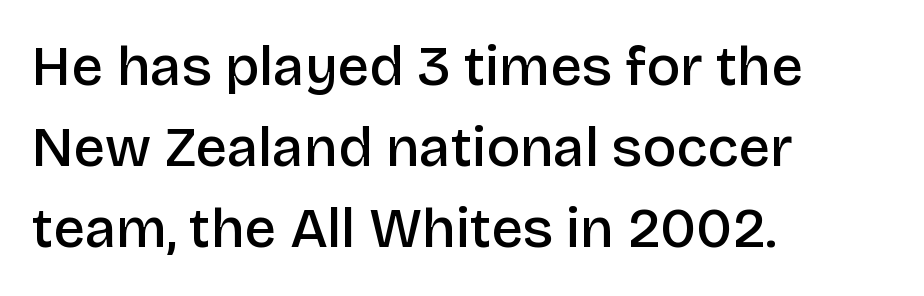
The image shows 56 px semibold sans-serif type, upright; set left-aligned, normal line spacing (1.45x), normal letter spacing, not underlined; low stroke contrast and a large x-height.
